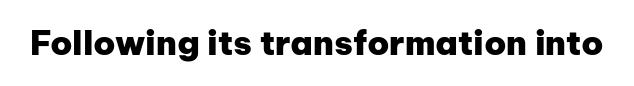
The type sits square on the baseline with zero lean. The face used here has the dense, thick strokes of a bold. Descenders hang freely into open space. The passage shown has conventional tracking throughout. The type family on display is of the sans-serif kind. Think of a printed novel: that variable character pitch is what you see here.
